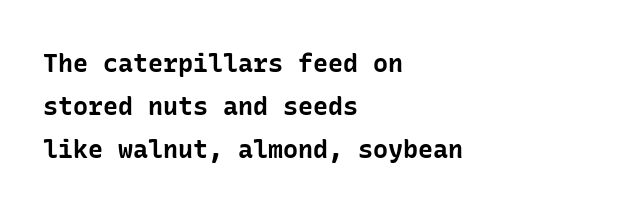
Only glyphs here, with clear space below each row. Its strokes are broad and dark, the hallmark of bold type. It's the straight-up-and-down kind of type. Look at the tracking — it's just the regular setting, nothing added. Left-aligned paragraph, ragged on the right.
